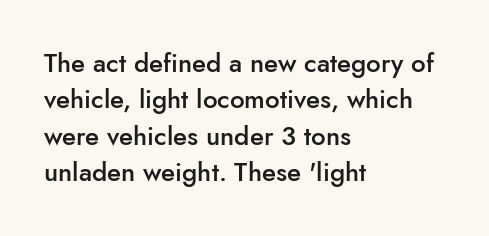
Q: Is the text bold? A: Semi-bold.
Q: Is the text italic (slanted)? A: No, it is upright.
Q: Is the text underlined? A: No.
Q: How is the paragraph aligned? A: Left-aligned.
Q: Is the spacing between letters normal or unusually wide? A: Normal.
Q: Is the spacing between lines tight, normal or loose? A: Normal.
